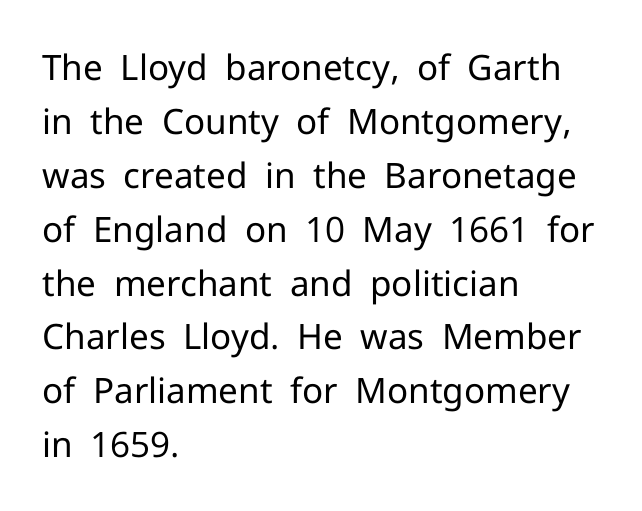
The image shows 35 px regular-weight sans-serif type, upright; set left-aligned, normal line spacing (1.54x), normal letter spacing, not underlined; low stroke contrast and a medium x-height.
